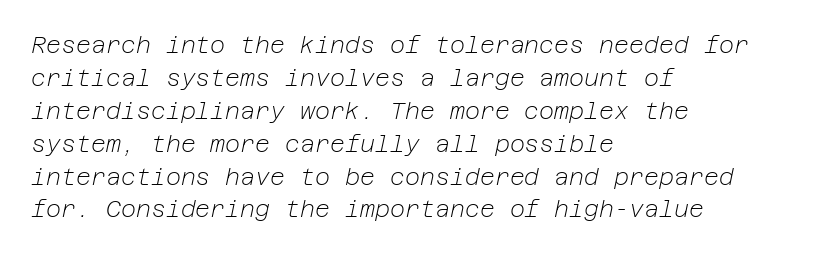
The image shows 23 px text type, italic (leaning right); set left-aligned, normal line spacing (1.43x), normal letter spacing, not underlined.
